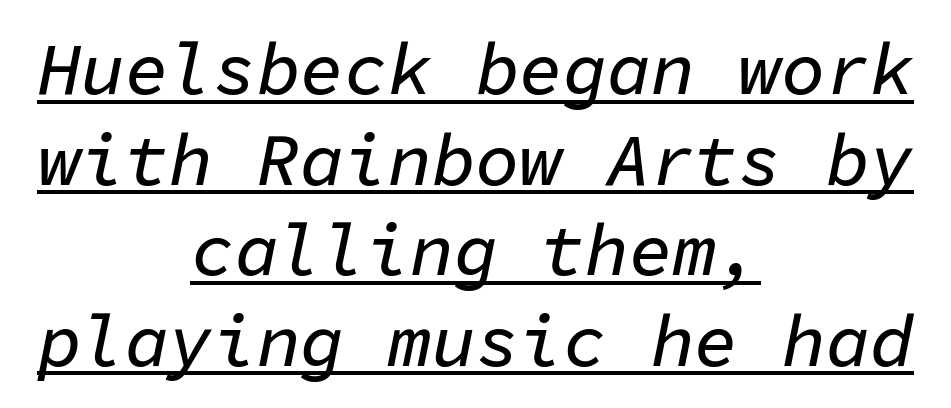
The image shows 73 px text type, italic (leaning right), monospaced; set centered, line spacing 1.24x, normal letter spacing, underlined; low stroke contrast and a medium x-height.
